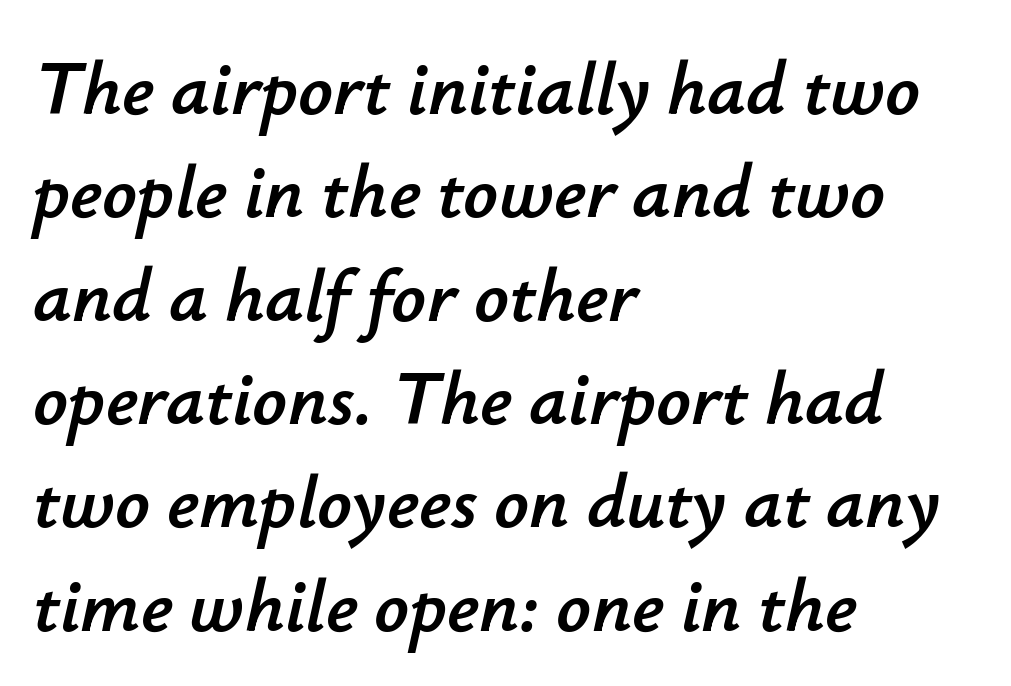
{"italic": "yes", "lean": "right", "slant_degrees": 12, "width": "normal", "stroke_contrast": "low", "x_height": "small", "monospaced": "no", "underline": "no", "align": "left", "line_spacing": "normal", "line_spacing_ratio": 1.36, "letter_spacing": "normal", "letter_spacing_em": 0.0, "glyph_px": 76}
